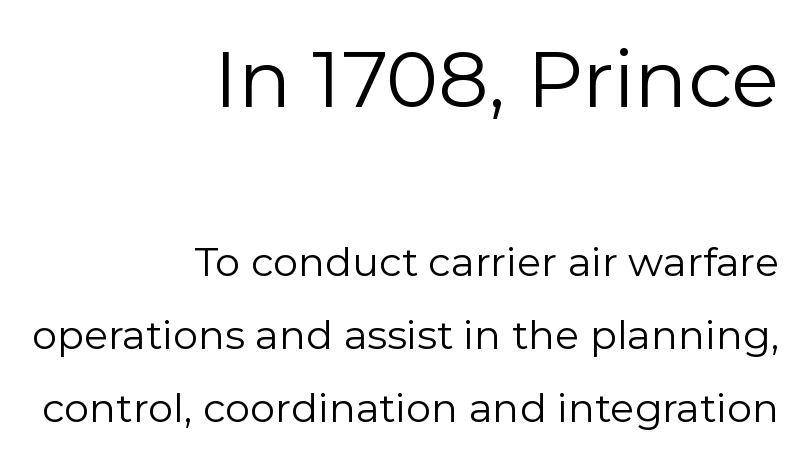
{"serif": "no", "italic": "no", "bold": "no", "weight": "regular", "width": "normal", "stroke_contrast": "low", "x_height": "medium", "monospaced": "no", "underline": "no", "align": "right", "line_spacing_ratio": 1.82, "letter_spacing": "normal", "letter_spacing_em": 0.0, "larger_block": "first", "size_ratio": 1.98, "glyph_px": 79}
